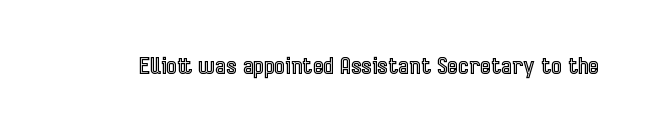
The image shows 23 px text type, upright; set normal letter spacing, not underlined.
